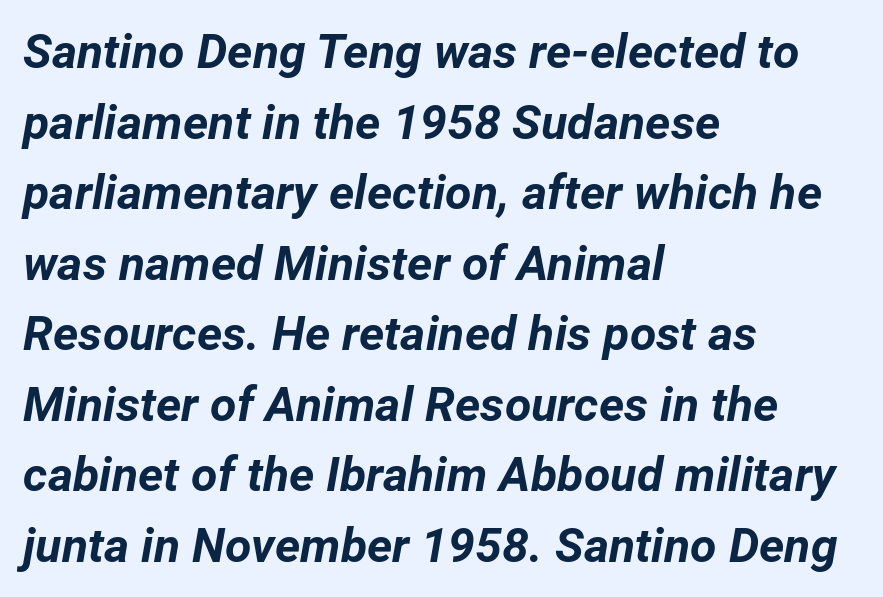
This sample is left-justified, so line endings fall wherever the words run out. These lines sit exactly where default settings would place them. The strip under each line holds only bare page. These lines were composed using italics.
